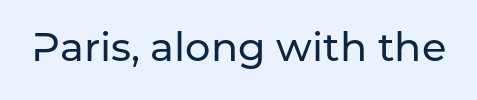
Q: Is the text italic (slanted)? A: No, it is upright.
Q: Is the typeface a serif or a sans-serif typeface? A: Sans-serif.
Q: Is the text underlined? A: No.
Q: Is the spacing between letters normal or unusually wide? A: Normal.
Q: Width (condensed, normal, or wide)? A: Normal.
Q: Stroke contrast? A: Low.
Q: x-height? A: Medium.
Q: Monospaced? A: No.
